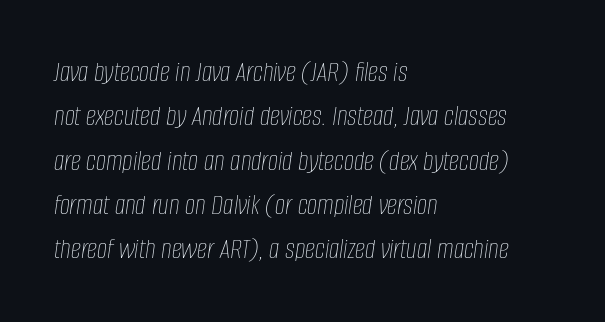
{"italic": "yes", "lean": "right", "slant_degrees": 8, "bold": "no", "weight": "thin", "width": "condensed", "stroke_contrast": "low", "x_height": "large", "monospaced": "no", "underline": "no", "align": "left", "line_spacing": "normal", "line_spacing_ratio": 1.53, "letter_spacing": "normal", "letter_spacing_em": 0.0, "glyph_px": 29}
